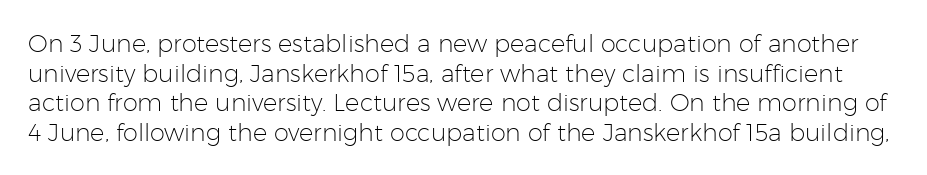
Q: Is the text bold? A: No.
Q: Is the text italic (slanted)? A: No, it is upright.
Q: Is the text underlined? A: No.
Q: Is the spacing between letters normal or unusually wide? A: Normal.
